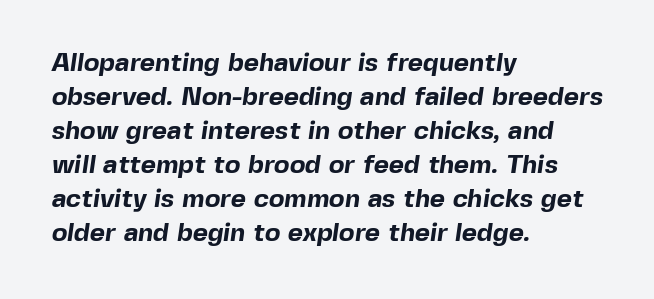
The image shows 26 px bold type; set left-aligned, normal line spacing (1.31x), normal letter spacing, not underlined.
